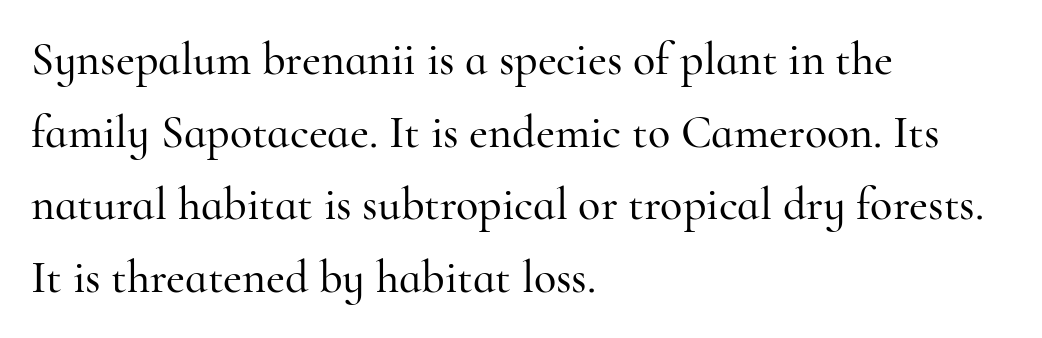
Q: Is the text italic (slanted)? A: No, it is upright.
Q: Is the typeface a serif or a sans-serif typeface? A: Serif.
Q: Is the text underlined? A: No.
Q: How is the paragraph aligned? A: Left-aligned.
Q: Is the spacing between letters normal or unusually wide? A: Normal.
Q: Is the spacing between lines tight, normal or loose? A: Normal.
Q: Width (condensed, normal, or wide)? A: Normal.
Q: Stroke contrast? A: High.
Q: x-height? A: Small.
Q: Monospaced? A: No.
